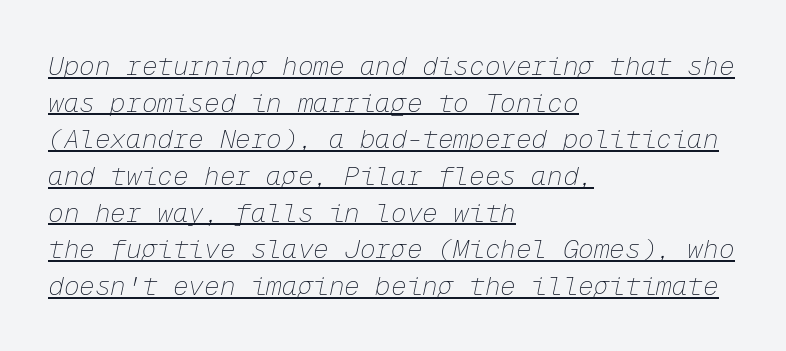
Stroke mass is kept to a normal reading level or below. The typesetter has applied underlining to the passage shown. If you drew a line through each stem, it would be angled. Whoever set this chose a conventional vertical rhythm. Each word holds together tightly as a unit, with standard inter-letter gaps.
